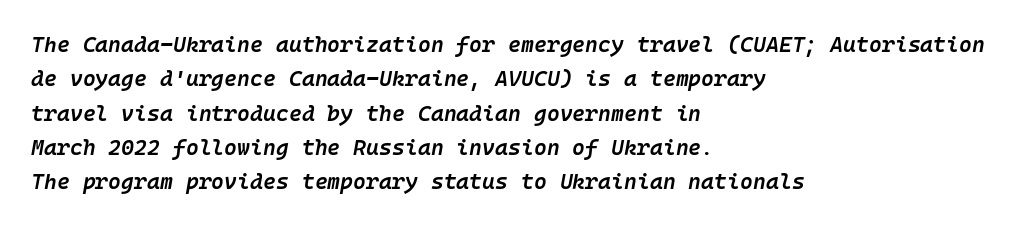
The image shows 22 px text type, italic (leaning right); set left-aligned, normal line spacing (1.56x), normal letter spacing, not underlined.
